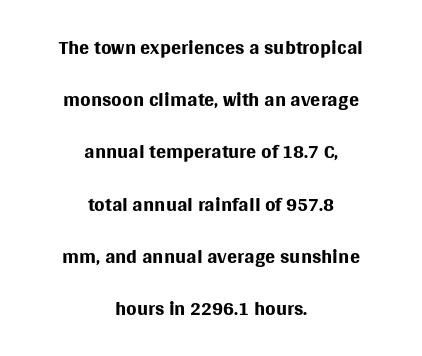
Q: Is the text bold? A: No.
Q: Is the text italic (slanted)? A: No, it is upright.
Q: Is the typeface a serif or a sans-serif typeface? A: Sans-serif.
Q: Is the text underlined? A: No.
Q: How is the paragraph aligned? A: Centered.
Q: Is the spacing between letters normal or unusually wide? A: Normal.
Q: Width (condensed, normal, or wide)? A: Normal.
Q: Stroke contrast? A: Medium.
Q: x-height? A: Large.
Q: Monospaced? A: No.
